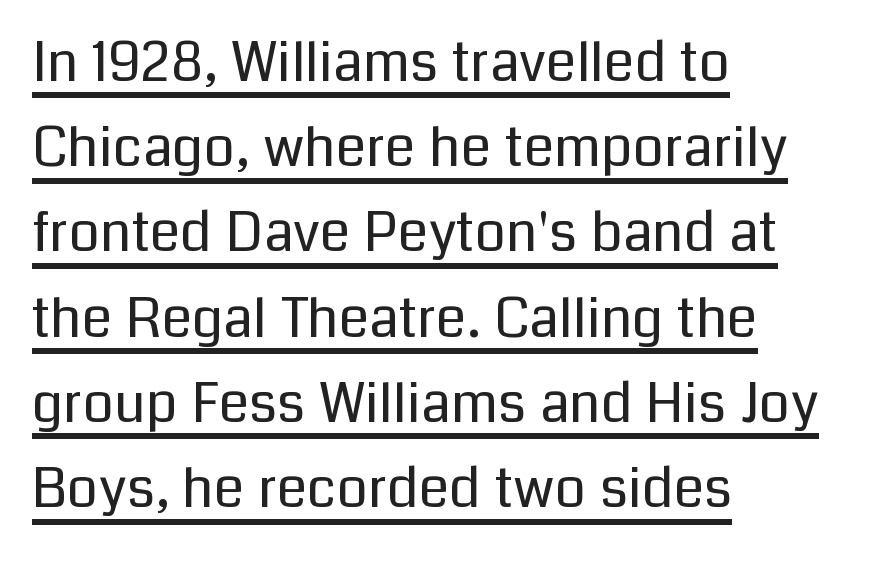
Q: Is the text bold? A: No.
Q: Is the text italic (slanted)? A: No, it is upright.
Q: Is the typeface a serif or a sans-serif typeface? A: Sans-serif.
Q: Is the text underlined? A: Yes.
Q: How is the paragraph aligned? A: Left-aligned.
Q: Is the spacing between letters normal or unusually wide? A: Normal.
Q: Is the spacing between lines tight, normal or loose? A: Normal.
Q: Width (condensed, normal, or wide)? A: Normal.
Q: Stroke contrast? A: Low.
Q: x-height? A: Medium.
Q: Monospaced? A: No.
